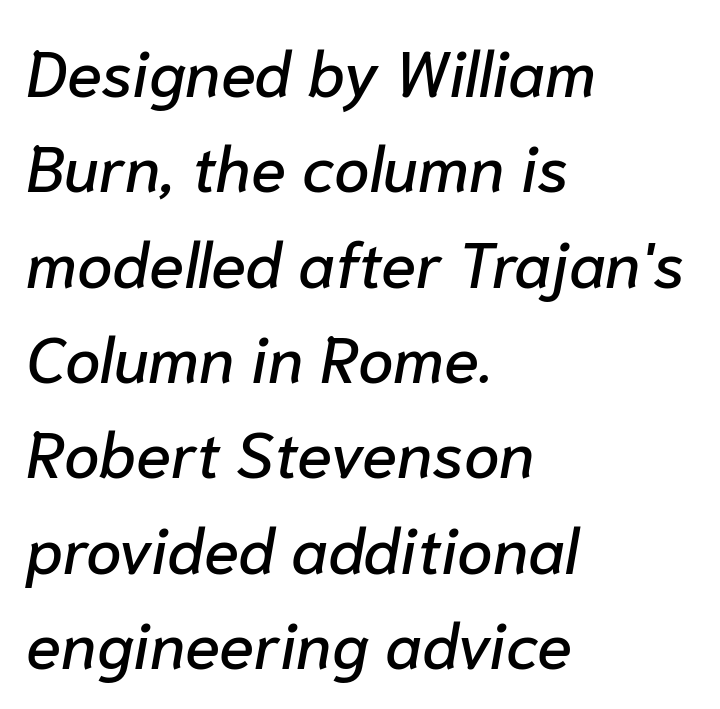
Q: Is the text italic (slanted)? A: Yes, it leans right by about 10 degrees.
Q: Is the text underlined? A: No.
Q: How is the paragraph aligned? A: Left-aligned.
Q: Is the spacing between letters normal or unusually wide? A: Normal.
Q: Is the spacing between lines tight, normal or loose? A: Normal.
Q: Width (condensed, normal, or wide)? A: Normal.
Q: Stroke contrast? A: Low.
Q: x-height? A: Medium.
Q: Monospaced? A: No.
